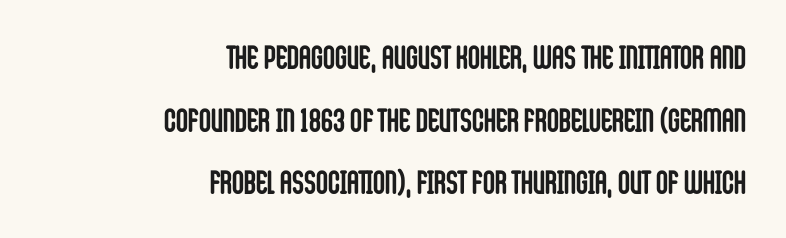
Q: Is the text bold? A: Yes.
Q: Is the text italic (slanted)? A: No, it is upright.
Q: Is the typeface a serif or a sans-serif typeface? A: Sans-serif.
Q: Is the text underlined? A: No.
Q: How is the paragraph aligned? A: Right-aligned.
Q: Is the spacing between letters normal or unusually wide? A: Normal.
Q: Is the spacing between lines tight, normal or loose? A: Loose.
Q: Width (condensed, normal, or wide)? A: Condensed.
Q: Stroke contrast? A: Low.
Q: x-height? A: Large.
Q: Monospaced? A: No.
